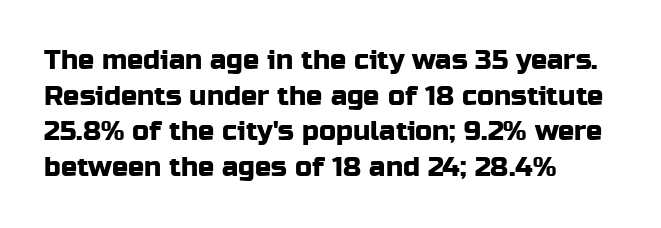
{"italic": "no", "underline": "no", "align": "left", "line_spacing": "normal", "line_spacing_ratio": 1.32, "letter_spacing": "normal", "letter_spacing_em": 0.0, "glyph_px": 27}
